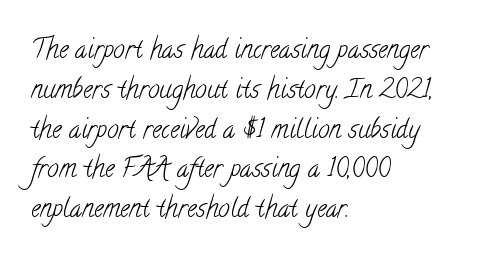
Words appear dense and cohesive because spacing is normal. One glance says typical: line gaps are just what's usual. The ragged edge is on the right, which tells us the setting is flush left. The area under the type is left untouched. Stem width sits at or under what a default text font uses.
